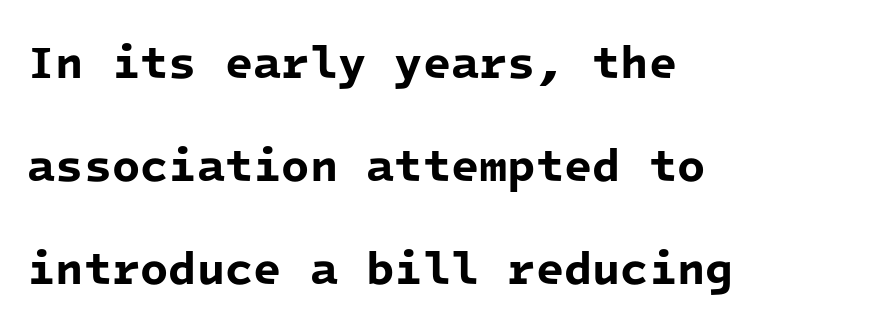
Q: Is the text bold? A: Yes.
Q: Is the typeface a serif or a sans-serif typeface? A: Sans-serif.
Q: Is the text underlined? A: No.
Q: How is the paragraph aligned? A: Left-aligned.
Q: Is the spacing between letters normal or unusually wide? A: Normal.
Q: Is the spacing between lines tight, normal or loose? A: Loose.
Q: Width (condensed, normal, or wide)? A: Normal.
Q: Stroke contrast? A: Low.
Q: x-height? A: Medium.
Q: Monospaced? A: Yes.
